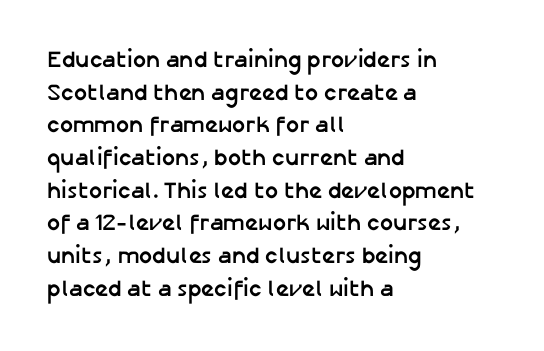
{"italic": "no", "bold": "yes", "underline": "no", "align": "left", "line_spacing": "normal", "line_spacing_ratio": 1.42, "letter_spacing": "normal", "letter_spacing_em": 0.0, "glyph_px": 23}
